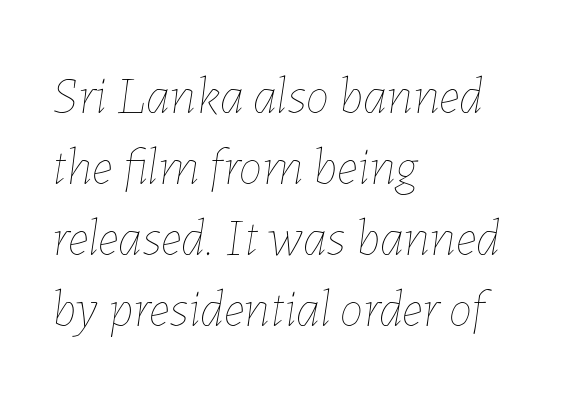
Q: Is the text bold? A: No.
Q: Is the text italic (slanted)? A: Yes, it leans right by about 7 degrees.
Q: Is the text underlined? A: No.
Q: How is the paragraph aligned? A: Left-aligned.
Q: Is the spacing between letters normal or unusually wide? A: Normal.
Q: Is the spacing between lines tight, normal or loose? A: Normal.
Q: Width (condensed, normal, or wide)? A: Normal.
Q: Stroke contrast? A: Low.
Q: x-height? A: Medium.
Q: Monospaced? A: No.
